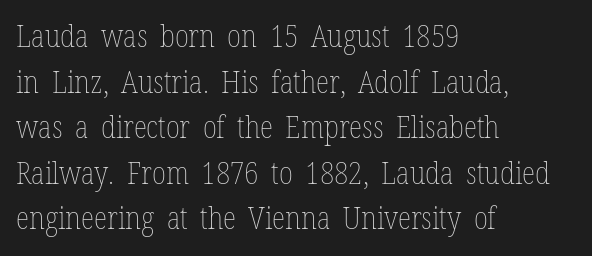
The image shows 31 px thin, condensed type, upright; set left-aligned, normal line spacing (1.47x), normal letter spacing, not underlined; low stroke contrast and a medium x-height.
